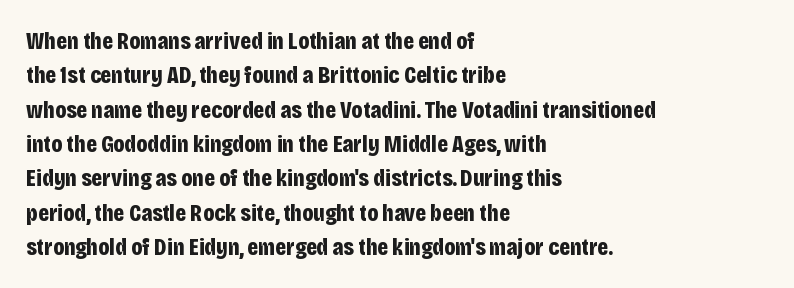
{"italic": "no", "bold": "yes", "underline": "no", "align": "left", "line_spacing": "normal", "line_spacing_ratio": 1.43, "letter_spacing": "normal", "letter_spacing_em": 0.0, "glyph_px": 24}
